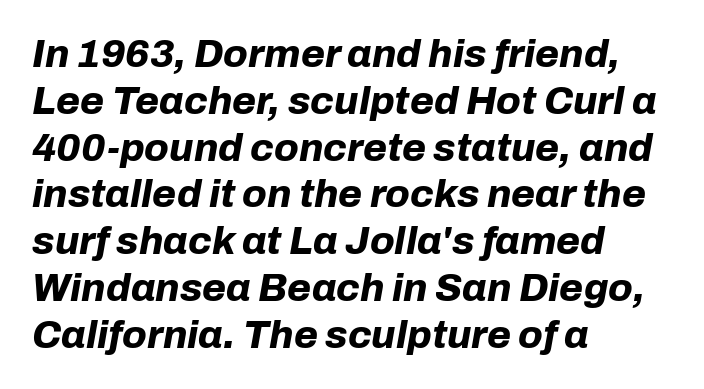
Where is the straight margin? On the left. Only glyphs here, with clear space below each row. Looking at the ascenders, they clearly lean. The strokes are fattened all the way to bold.
